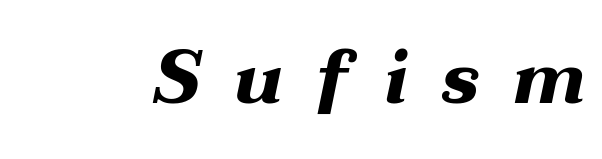
{"italic": "yes", "lean": "right", "slant_degrees": 12, "bold": "yes", "weight": "bold", "width": "wide", "stroke_contrast": "medium", "x_height": "medium", "monospaced": "no", "underline": "no", "letter_spacing": "wide", "letter_spacing_em": 0.44, "glyph_px": 74}
